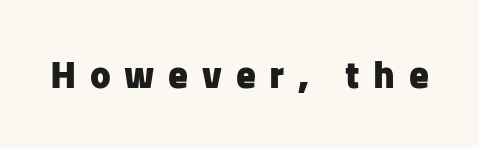
Q: Is the text bold? A: Yes.
Q: Is the text italic (slanted)? A: No, it is upright.
Q: Is the typeface a serif or a sans-serif typeface? A: Sans-serif.
Q: Is the text underlined? A: No.
Q: Is the spacing between letters normal or unusually wide? A: Unusually wide.
Q: Width (condensed, normal, or wide)? A: Normal.
Q: Stroke contrast? A: Low.
Q: x-height? A: Medium.
Q: Monospaced? A: No.
